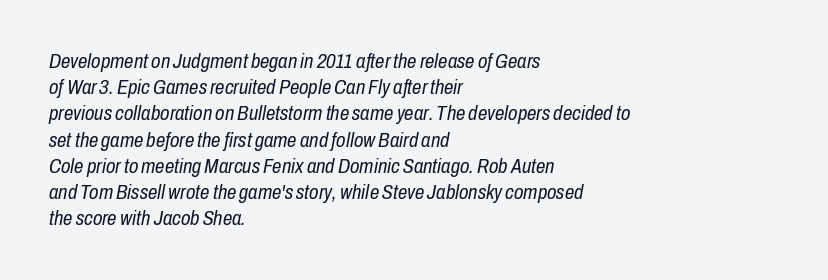
{"italic": "yes", "lean": "right", "slant_degrees": 10, "bold": "no", "underline": "no", "align": "left", "line_spacing": "normal", "line_spacing_ratio": 1.25, "letter_spacing": "normal", "letter_spacing_em": 0.0, "glyph_px": 21}
